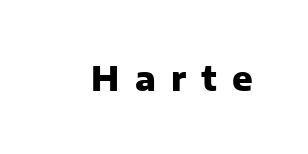
{"serif": "no", "italic": "no", "bold": "yes", "weight": "heavy", "width": "normal", "stroke_contrast": "low", "x_height": "medium", "monospaced": "no", "underline": "no", "letter_spacing": "wide", "letter_spacing_em": 0.45, "glyph_px": 34}
